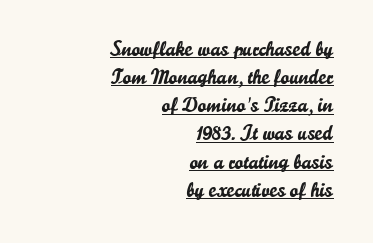
Each new line begins a customary step beneath the previous one. Short and long lines alike share a common ending point at right. The string is rendered with underlining switched on. Observe the ordinary spacing: letters are neighbours, not strangers.
